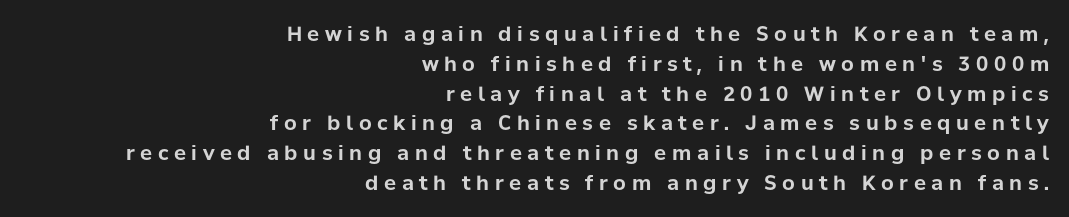
A clean baseline with only descenders dipping below it. A typesetter would call this leading conventional body-copy spacing. The tracking jumps out immediately: characters are airy and widely separated. The typography opts for an upright posture over an oblique one. Students, this is bold: see how much ink each stroke carries. Reading down the block, your eye finds every line finishing at a fixed right position.
